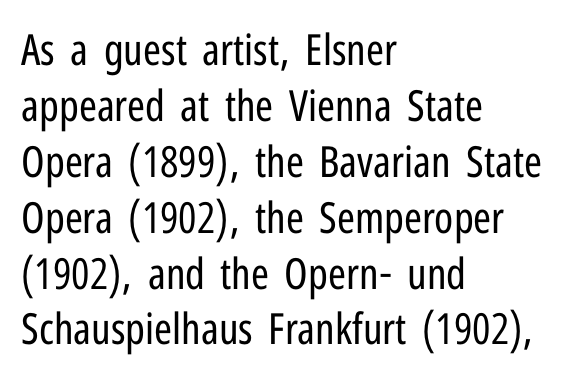
{"serif": "no", "italic": "no", "bold": "no", "weight": "regular", "width": "condensed", "stroke_contrast": "low", "x_height": "medium", "monospaced": "no", "underline": "no", "align": "left", "line_spacing": "normal", "line_spacing_ratio": 1.3, "letter_spacing": "normal", "letter_spacing_em": 0.0, "glyph_px": 43}
